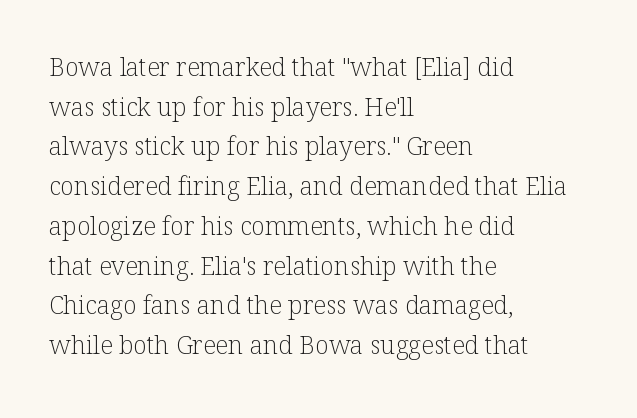
{"italic": "no", "bold": "no", "underline": "no", "align": "left", "line_spacing": "normal", "line_spacing_ratio": 1.59, "letter_spacing": "normal", "letter_spacing_em": 0.0, "glyph_px": 25}
